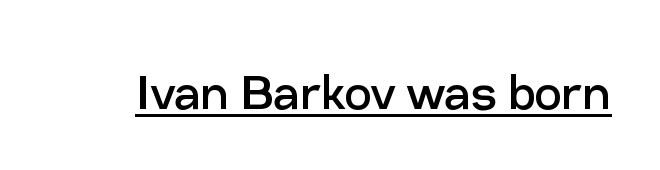
The image shows 59 px regular-weight sans-serif type, upright; set normal letter spacing, underlined; low stroke contrast and a medium x-height.
